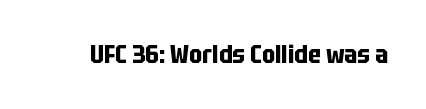
The image shows 25 px bold type, upright; set normal letter spacing, not underlined.
